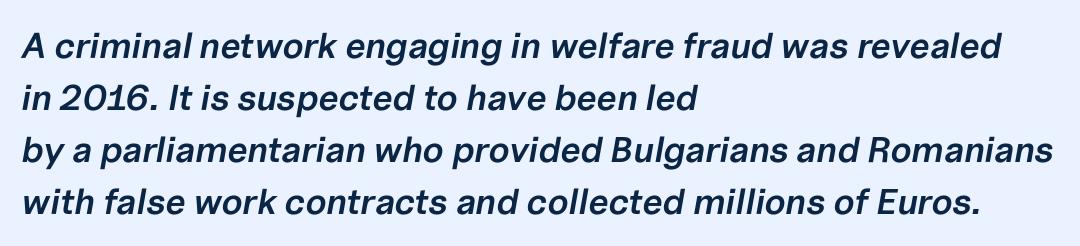
Q: Is the text bold? A: Semi-bold.
Q: Is the text italic (slanted)? A: Yes, it leans right by about 10 degrees.
Q: Is the text underlined? A: No.
Q: How is the paragraph aligned? A: Left-aligned.
Q: Is the spacing between letters normal or unusually wide? A: Normal.
Q: Is the spacing between lines tight, normal or loose? A: Normal.
Q: Width (condensed, normal, or wide)? A: Normal.
Q: Stroke contrast? A: Low.
Q: x-height? A: Medium.
Q: Monospaced? A: No.
